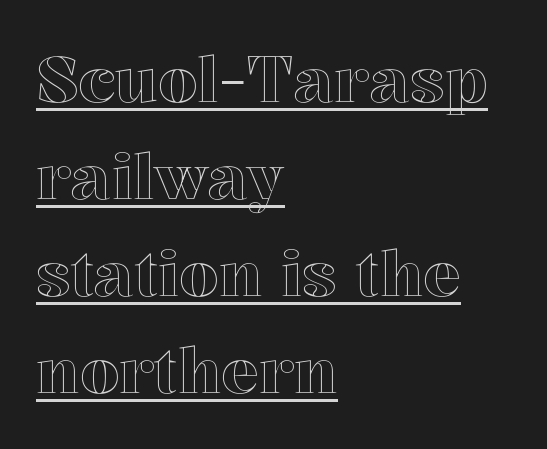
Q: Is the text italic (slanted)? A: No, it is upright.
Q: Is the text underlined? A: Yes.
Q: How is the paragraph aligned? A: Left-aligned.
Q: Is the spacing between letters normal or unusually wide? A: Normal.
Q: Is the spacing between lines tight, normal or loose? A: Normal.
Q: Width (condensed, normal, or wide)? A: Normal.
Q: x-height? A: Medium.
Q: Monospaced? A: No.
